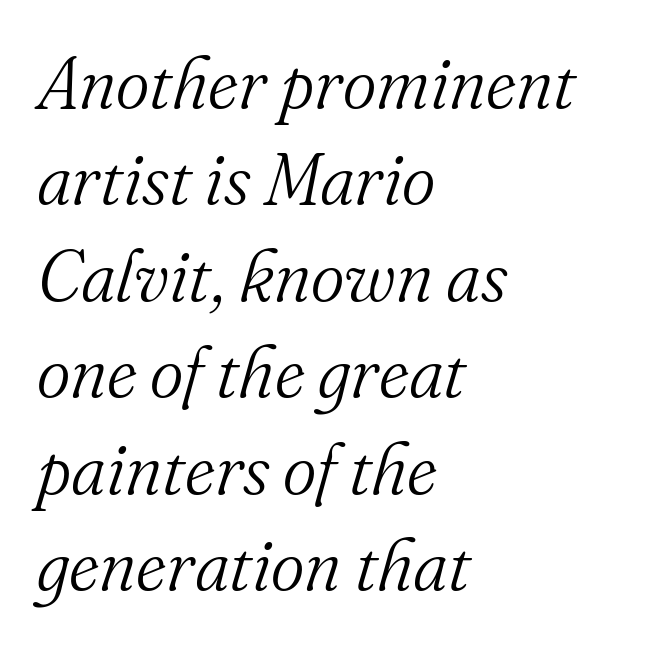
{"serif": "yes", "italic": "yes", "lean": "right", "slant_degrees": 16, "bold": "no", "weight": "light", "width": "normal", "stroke_contrast": "medium", "x_height": "small", "monospaced": "no", "underline": "no", "align": "left", "line_spacing": "normal", "line_spacing_ratio": 1.34, "letter_spacing": "normal", "letter_spacing_em": 0.0, "glyph_px": 72}
